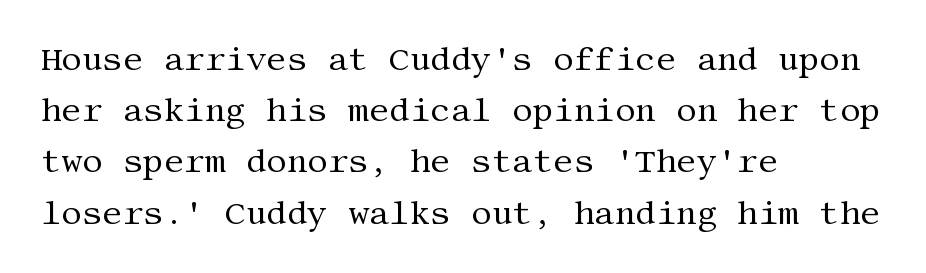
A serif font was chosen for this passage. How would I describe the line gaps? Plain and ordinary. The words here are not underlined. Is there any slant? The stems are plumb. Glyph-to-glyph distance matches everyday printed text.
